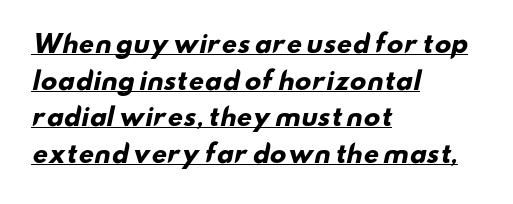
{"bold": "yes", "underline": "yes", "align": "left", "line_spacing": "normal", "line_spacing_ratio": 1.53, "letter_spacing": "normal", "letter_spacing_em": 0.0, "glyph_px": 24}
